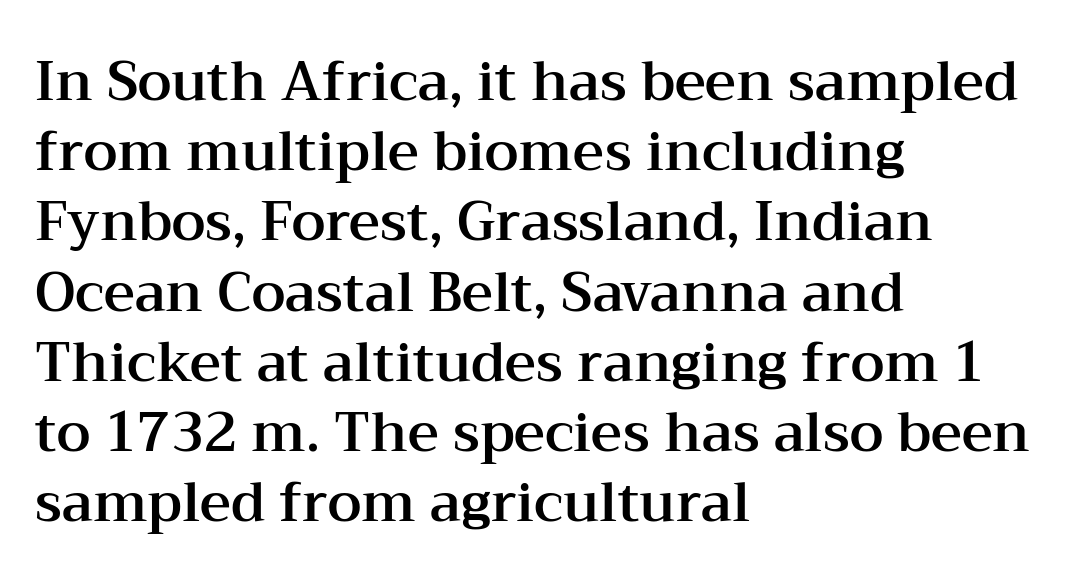
Q: Is the text italic (slanted)? A: No, it is upright.
Q: Is the typeface a serif or a sans-serif typeface? A: Serif.
Q: Is the text underlined? A: No.
Q: How is the paragraph aligned? A: Left-aligned.
Q: Is the spacing between letters normal or unusually wide? A: Normal.
Q: Is the spacing between lines tight, normal or loose? A: Normal.
Q: Width (condensed, normal, or wide)? A: Wide.
Q: Stroke contrast? A: Medium.
Q: x-height? A: Medium.
Q: Monospaced? A: No.
